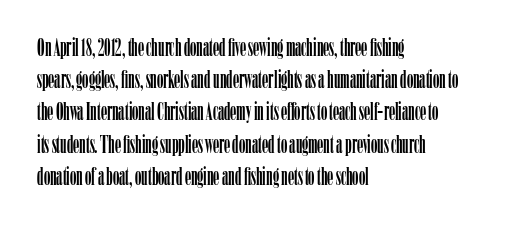
{"italic": "no", "underline": "no", "align": "left", "line_spacing": "normal", "line_spacing_ratio": 1.29, "letter_spacing": "normal", "letter_spacing_em": 0.0, "glyph_px": 25}
